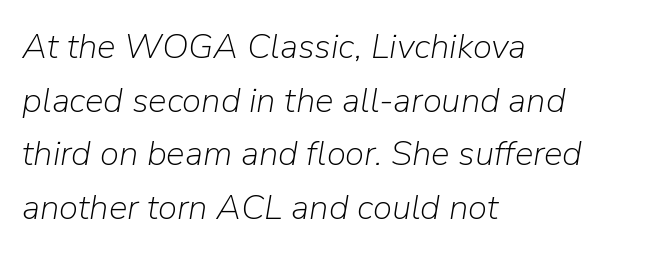
Honestly, the row spacing looks completely unremarkable. The lines are quadded left. Inter-character spacing is left at the font's built-in metrics. The characters are drawn with everyday or finer stroke widths. Lines of text with bare space underneath. Character widths vary here, with narrow letters taking less room than wide ones.
